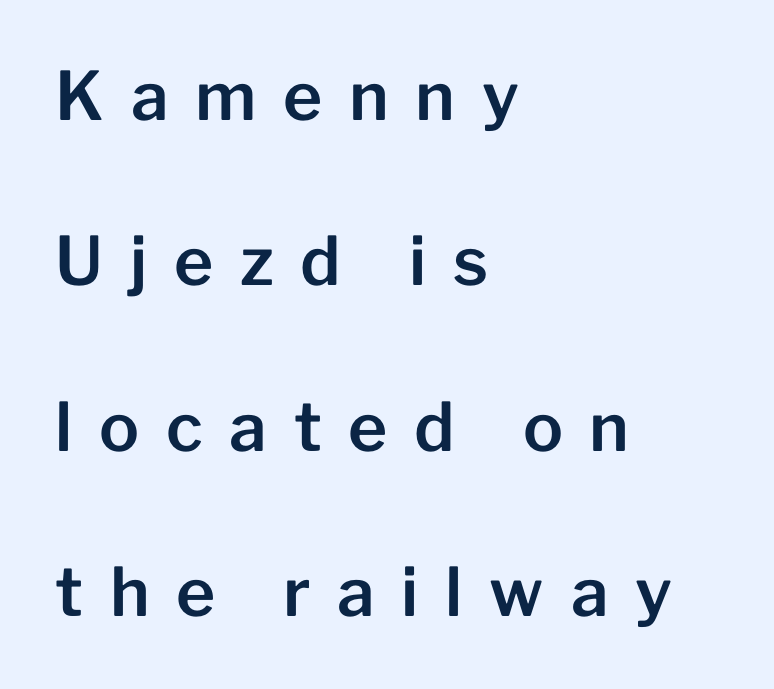
The image shows 67 px sans-serif type, upright; set left-aligned, loose line spacing (2.47x), unusually wide letter spacing (+0.4 em), not underlined; low stroke contrast and a medium x-height.
